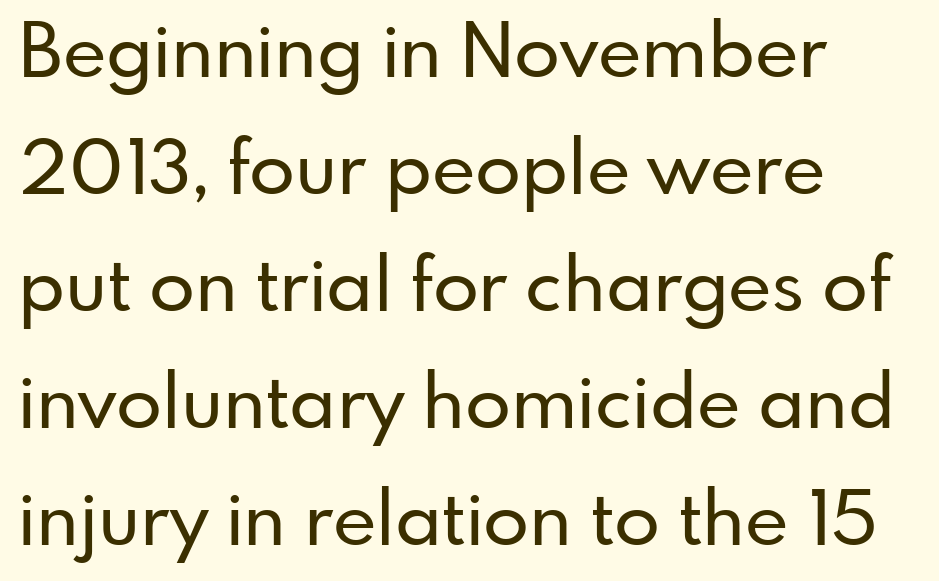
{"serif": "no", "italic": "no", "width": "normal", "stroke_contrast": "low", "x_height": "small", "monospaced": "no", "underline": "no", "align": "left", "line_spacing": "normal", "line_spacing_ratio": 1.56, "letter_spacing": "normal", "letter_spacing_em": 0.0, "glyph_px": 75}
